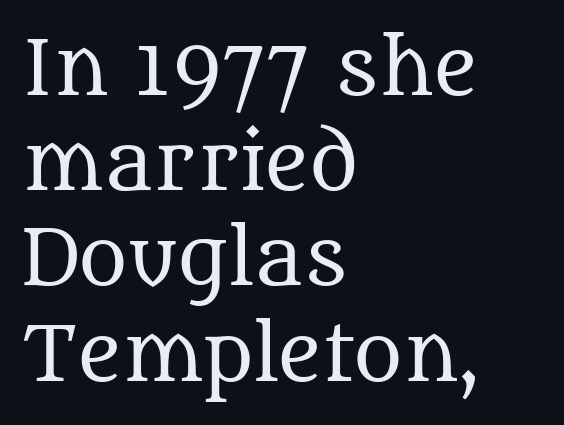
{"serif": "yes", "italic": "no", "bold": "no", "weight": "regular", "width": "normal", "stroke_contrast": "medium", "x_height": "large", "monospaced": "no", "underline": "no", "align": "left", "line_spacing": "normal", "line_spacing_ratio": 1.27, "letter_spacing": "normal", "letter_spacing_em": 0.0, "glyph_px": 75}
